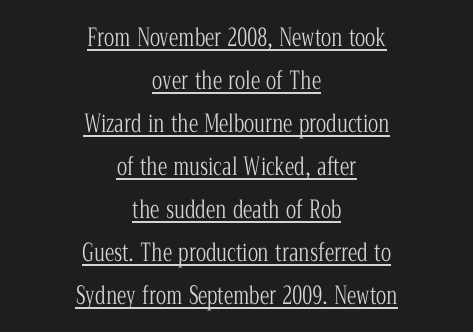
The image shows 24 px text type, upright; set centered, line spacing 1.79x, normal letter spacing, underlined.
